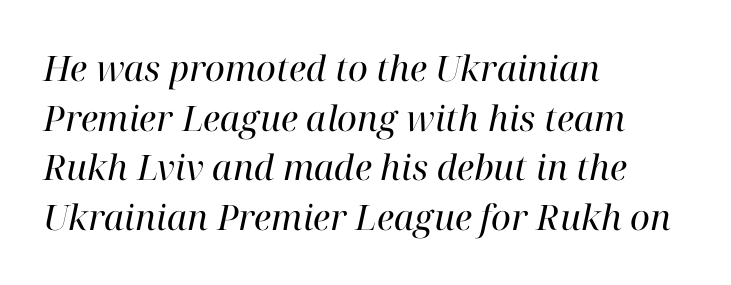
Q: Is the text bold? A: No.
Q: Is the text italic (slanted)? A: Yes, it leans right by about 12 degrees.
Q: Is the typeface a serif or a sans-serif typeface? A: Serif.
Q: Is the text underlined? A: No.
Q: How is the paragraph aligned? A: Left-aligned.
Q: Is the spacing between letters normal or unusually wide? A: Normal.
Q: Is the spacing between lines tight, normal or loose? A: Normal.
Q: Width (condensed, normal, or wide)? A: Normal.
Q: Stroke contrast? A: High.
Q: x-height? A: Medium.
Q: Monospaced? A: No.
